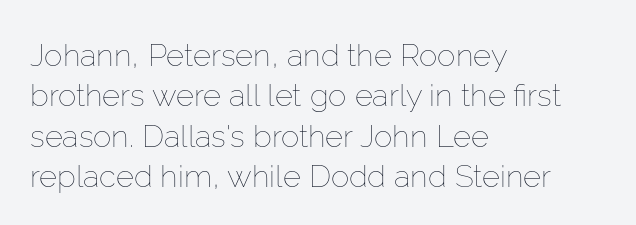
Posture: upright roman. The gap between lines stays unmarked. Layout note: lines flush left. Nothing unusual about the tracking: characters are spaced as the font intends. Vertically, the passage feels balanced, rows spaced as you'd expect. Here the designer chose a conventional face with non-uniform glyph widths.
